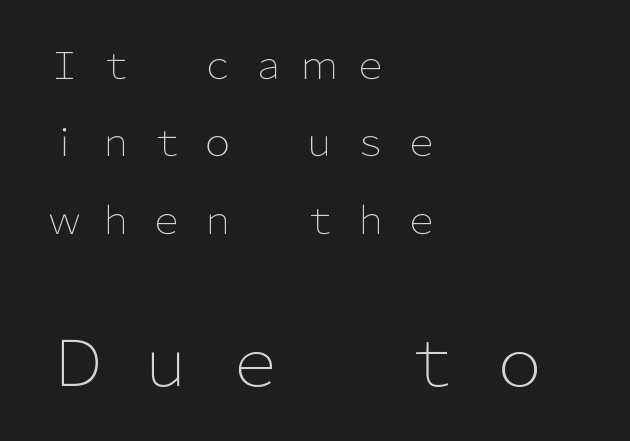
Heaviness? Minimal to ordinary, like unemphasized prose. Horizontal bands of white between lines are thick stripes. Is this a fixed-width face? No — the glyphs have proportional, varying widths. Caption: expanded tracking, letters set apart. Is this a sans? Yes — the strokes have no serifs.
